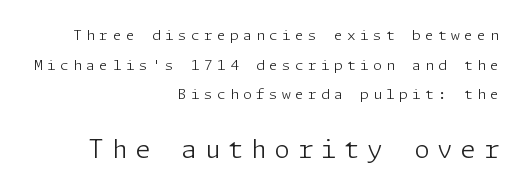
Each new line begins a long way beneath the previous one. Unmarked baselines from the first word to the last. Compare the two chunks: the lower has the greater cap height. Loose tracking; the words dissolve into strings of separated letters. Notice how the passage keeps a crisp vertical edge on the right only. The passage shown is not bold in any degree.
